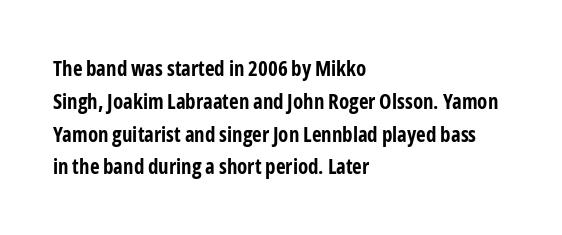
The image shows 21 px bold type, upright; set left-aligned, normal line spacing (1.56x), normal letter spacing, not underlined.
